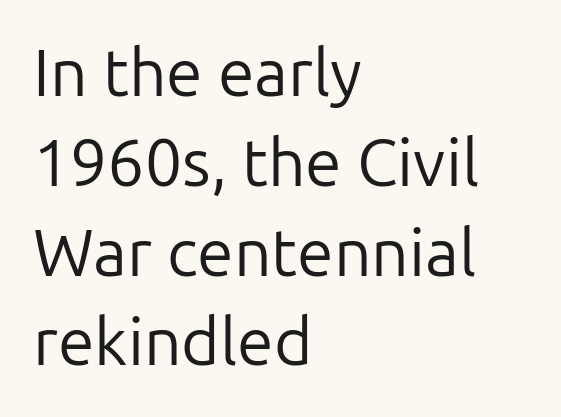
{"serif": "no", "italic": "no", "bold": "no", "weight": "regular", "width": "normal", "stroke_contrast": "low", "x_height": "medium", "monospaced": "no", "underline": "no", "align": "left", "line_spacing": "normal", "line_spacing_ratio": 1.36, "letter_spacing": "normal", "letter_spacing_em": 0.0, "glyph_px": 66}
